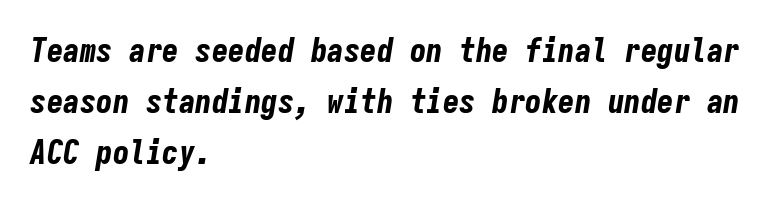
The image shows 33 px bold, condensed type, italic (leaning right), monospaced; set left-aligned, normal line spacing (1.55x), normal letter spacing, not underlined; low stroke contrast and a medium x-height.
